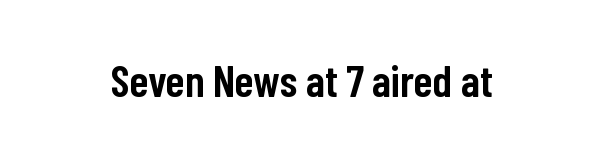
{"serif": "no", "italic": "no", "bold": "semi", "weight": "semibold", "width": "condensed", "stroke_contrast": "low", "x_height": "medium", "monospaced": "no", "underline": "no", "letter_spacing": "normal", "letter_spacing_em": 0.0, "glyph_px": 45}
